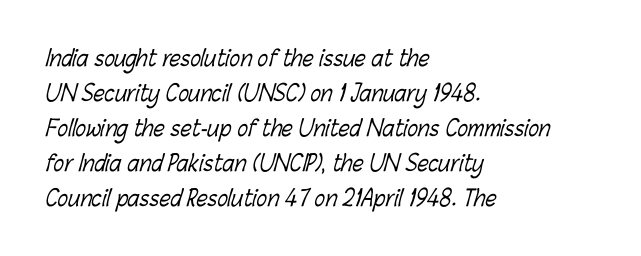
{"bold": "no", "underline": "no", "align": "left", "line_spacing": "normal", "line_spacing_ratio": 1.59, "letter_spacing": "normal", "letter_spacing_em": 0.0, "glyph_px": 22}
